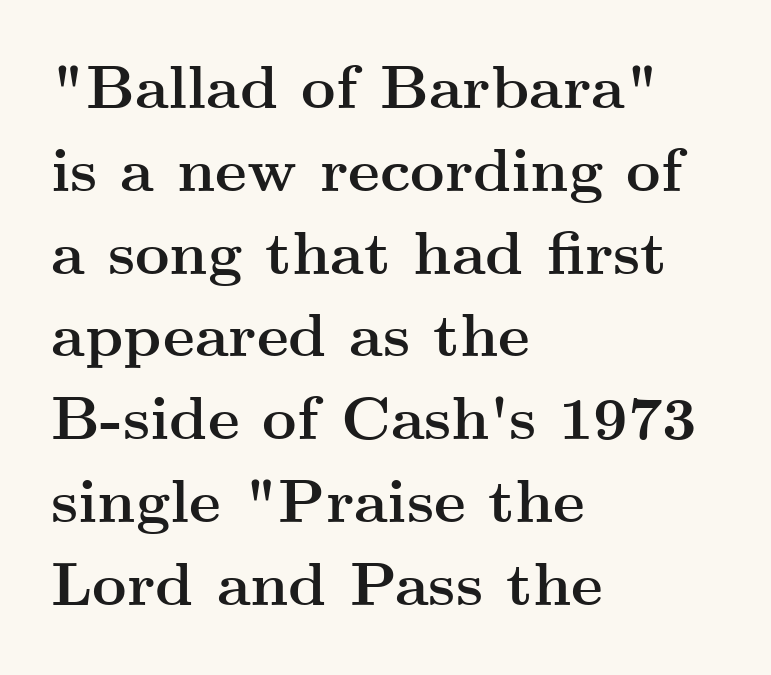
The tracking reads as untouched default to a designer's eye. Spacing verdict: proportional, widths tailored to each character. Strong, thick strokes mark this as bold type. A bare baseline throughout the passage. Every character sits straight up, as roman type does.
